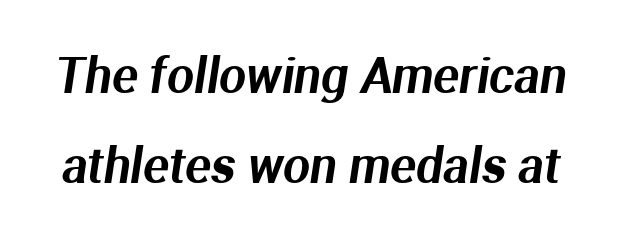
The image shows 48 px sans-serif type; set line spacing 1.87x, normal letter spacing, not underlined; medium stroke contrast and a medium x-height.
